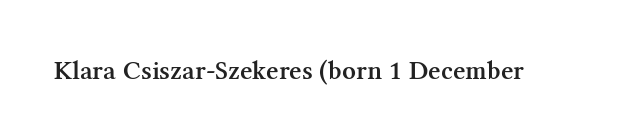
Honestly, the letter spacing is just normal — you wouldn't notice it. Only glyphs here, with clear space below each row. The typography opts for an upright posture over an oblique one. Set as a demibold, roughly 600 on the weight scale.
